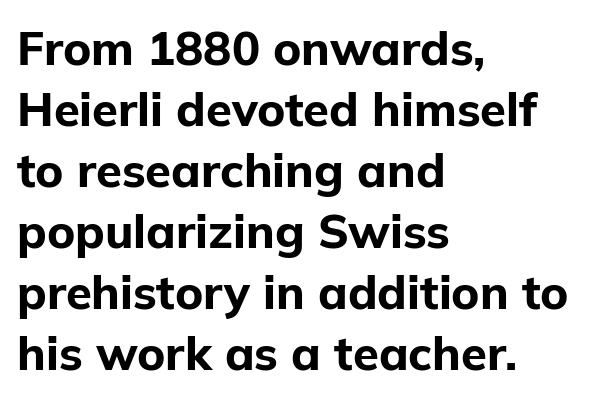
{"serif": "no", "italic": "no", "bold": "yes", "weight": "bold", "width": "normal", "stroke_contrast": "low", "x_height": "medium", "monospaced": "no", "underline": "no", "align": "left", "line_spacing": "normal", "line_spacing_ratio": 1.3, "letter_spacing": "normal", "letter_spacing_em": 0.0, "glyph_px": 47}
